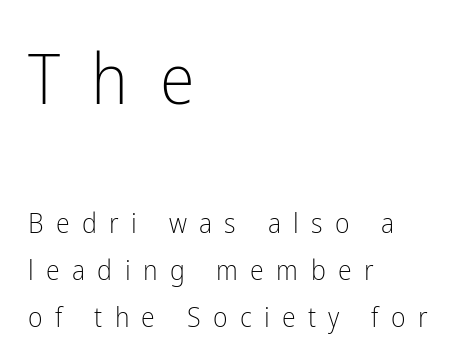
The image shows 71 px light, condensed sans-serif type, upright; set left-aligned, normal line spacing (1.67x), unusually wide letter spacing (+0.44 em), not underlined; the first (top) block is 2.54x larger; low stroke contrast and a medium x-height.
